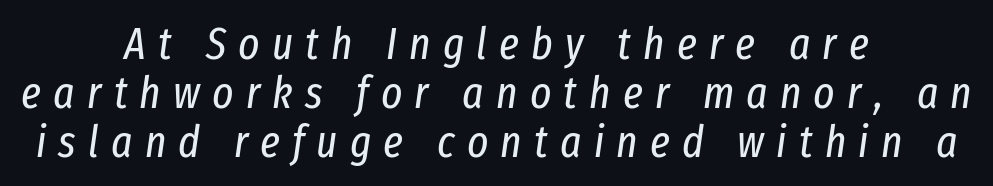
Q: Is the text bold? A: No.
Q: Is the text italic (slanted)? A: Yes, it leans right by about 8 degrees.
Q: Is the text underlined? A: No.
Q: How is the paragraph aligned? A: Centered.
Q: Is the spacing between letters normal or unusually wide? A: Unusually wide.
Q: Is the spacing between lines tight, normal or loose? A: Tight.
Q: Width (condensed, normal, or wide)? A: Condensed.
Q: Stroke contrast? A: Low.
Q: x-height? A: Medium.
Q: Monospaced? A: No.
